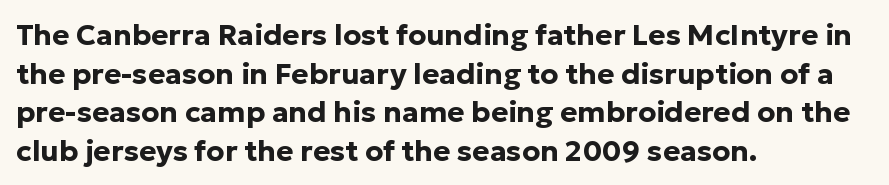
{"serif": "no", "italic": "no", "bold": "yes", "weight": "bold", "width": "normal", "stroke_contrast": "low", "x_height": "medium", "monospaced": "no", "underline": "no", "align": "left", "line_spacing": "normal", "line_spacing_ratio": 1.33, "letter_spacing": "normal", "letter_spacing_em": 0.0, "glyph_px": 29}
